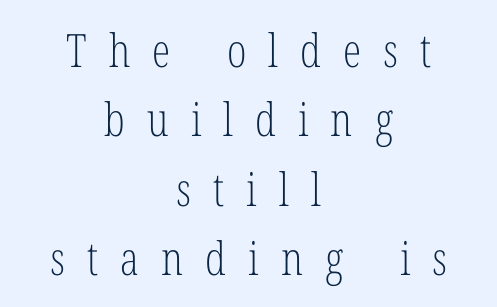
The image shows 46 px light, condensed serif type, upright; set centered, normal line spacing (1.51x), unusually wide letter spacing (+0.48 em), not underlined; low stroke contrast and a medium x-height.
